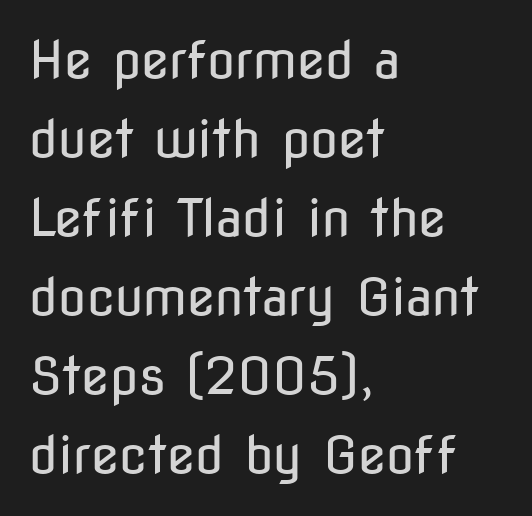
{"serif": "no", "italic": "no", "bold": "no", "weight": "regular", "width": "condensed", "stroke_contrast": "low", "x_height": "medium", "monospaced": "no", "underline": "no", "align": "left", "line_spacing": "normal", "line_spacing_ratio": 1.55, "letter_spacing": "normal", "letter_spacing_em": 0.0, "glyph_px": 51}
